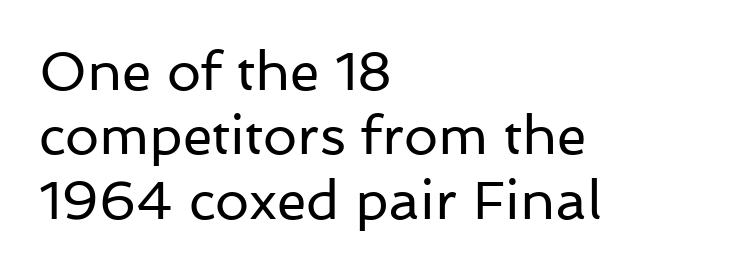
The image shows 54 px regular-weight sans-serif type, upright; set left-aligned, line spacing 1.19x, normal letter spacing, not underlined; low stroke contrast and a medium x-height.
